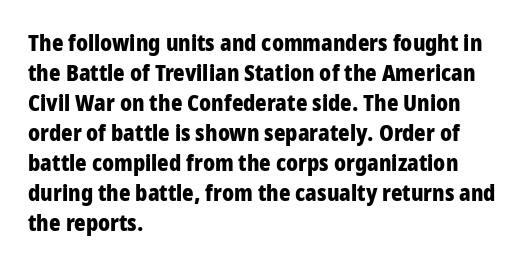
The image shows 22 px bold type, upright; set left-aligned, normal line spacing (1.36x), normal letter spacing, not underlined.
